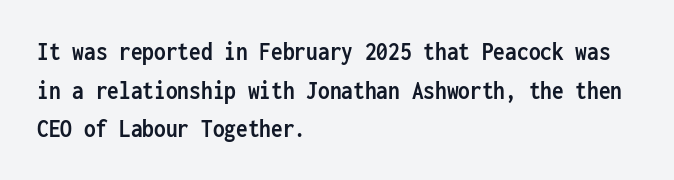
The image shows 26 px bold type, upright; set left-aligned, normal line spacing (1.49x), normal letter spacing, not underlined.
